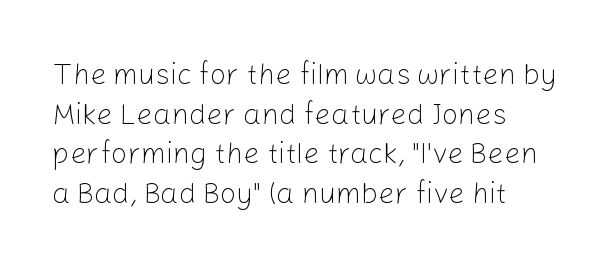
{"serif": "no", "italic": "no", "bold": "no", "weight": "light", "width": "normal", "stroke_contrast": "low", "x_height": "medium", "monospaced": "no", "underline": "no", "align": "left", "line_spacing": "normal", "line_spacing_ratio": 1.37, "letter_spacing": "normal", "letter_spacing_em": 0.0, "glyph_px": 29}
